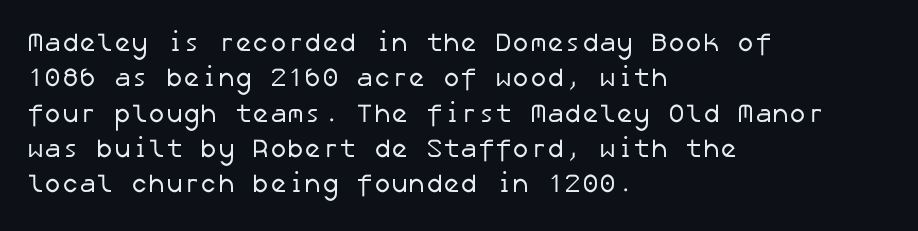
Honestly, there is no underline to notice here at all. Students, observe: this is what conventionally led text looks like. No extra tracking has been applied to these lines. Stems here are at most as thick as an everyday book face. One-word summary of the alignment: left.
